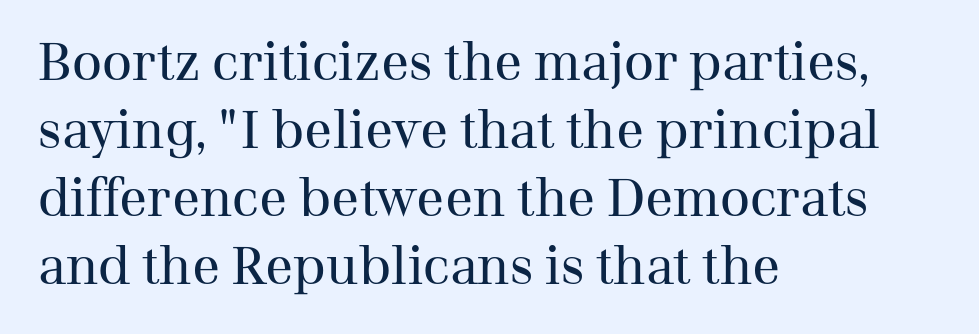
The typography opts for an upright posture over an oblique one. There is no visible air inserted between adjacent glyphs. Descenders hang freely into open space. The face looks like a standard text weight, possibly lighter. Honestly, the row spacing looks completely unremarkable. If you drew a ruler down the left edge, every line would touch it.
